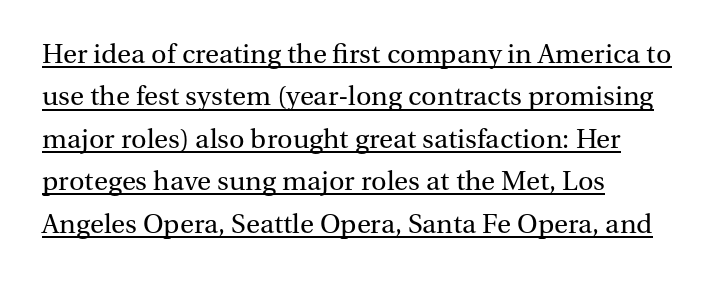
The image shows 27 px text type, upright; set left-aligned, normal line spacing (1.57x), normal letter spacing, underlined.
